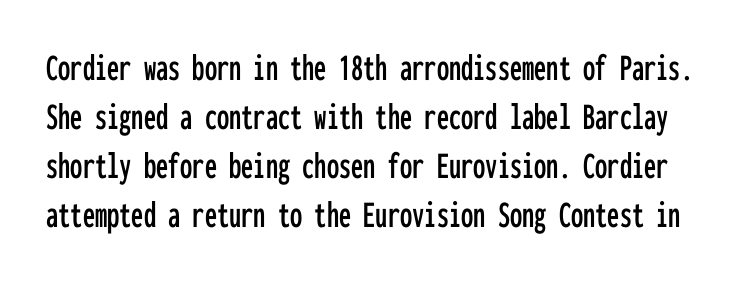
The glyphs are unaccompanied by any horizontal stroke below them. Looks like terminal output: every glyph gets an equal slot. This rendering employs a face without finishing strokes, i.e., a sans-serif. Inter-character spacing is left at the font's built-in metrics. The rows are spaced the way most documents space them.
